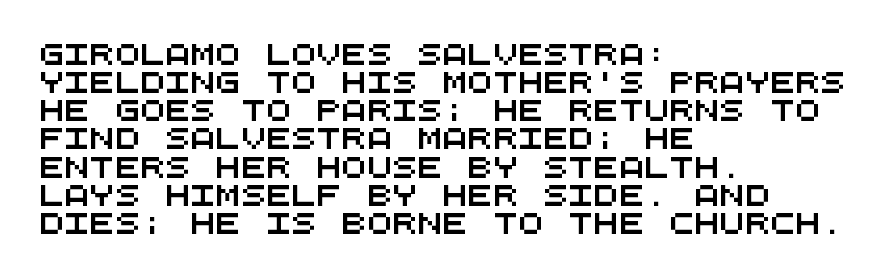
Beneath every word, the page is bare. Each word holds together tightly as a unit, with standard inter-letter gaps. Evenly set lines give the paragraph a standard silhouette. The passage is arranged the way most books set body copy — flush left.
